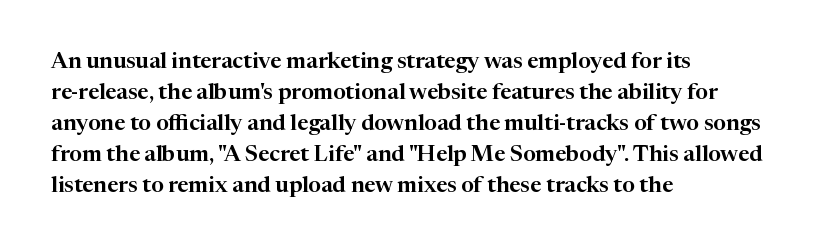
{"italic": "no", "underline": "no", "align": "left", "line_spacing": "normal", "line_spacing_ratio": 1.41, "letter_spacing": "normal", "letter_spacing_em": 0.0, "glyph_px": 22}
